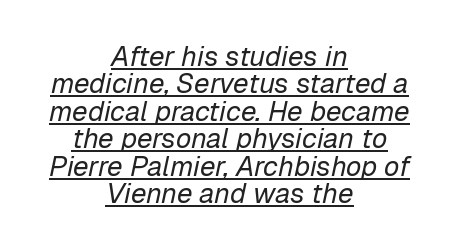
Q: Is the text bold? A: No.
Q: Is the text italic (slanted)? A: Yes, it leans right by about 12 degrees.
Q: Is the text underlined? A: Yes.
Q: How is the paragraph aligned? A: Centered.
Q: Is the spacing between letters normal or unusually wide? A: Normal.
Q: Is the spacing between lines tight, normal or loose? A: Tight.
Q: Width (condensed, normal, or wide)? A: Normal.
Q: Stroke contrast? A: Low.
Q: x-height? A: Medium.
Q: Monospaced? A: No.
